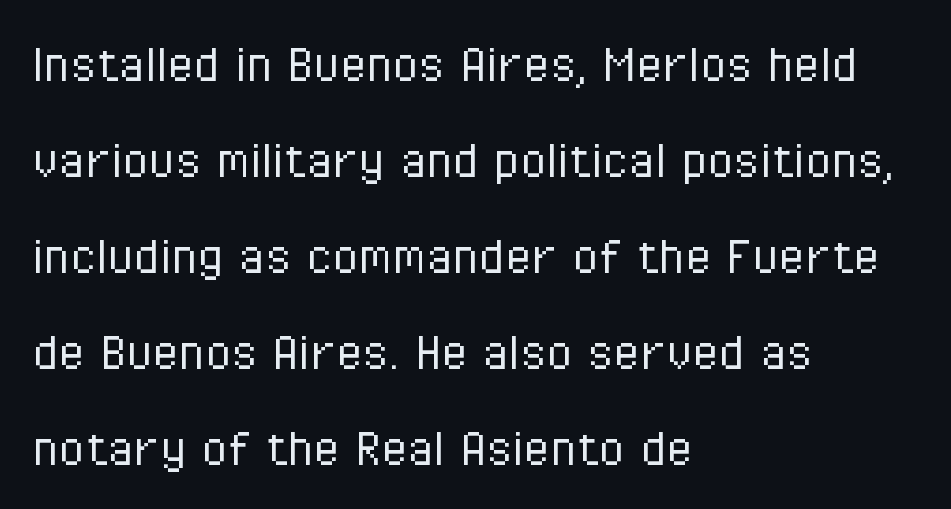
{"serif": "no", "italic": "no", "bold": "no", "weight": "light", "width": "condensed", "stroke_contrast": "low", "x_height": "medium", "monospaced": "no", "underline": "no", "align": "left", "line_spacing": "normal", "line_spacing_ratio": 1.6, "letter_spacing": "normal", "letter_spacing_em": 0.0, "glyph_px": 60}
